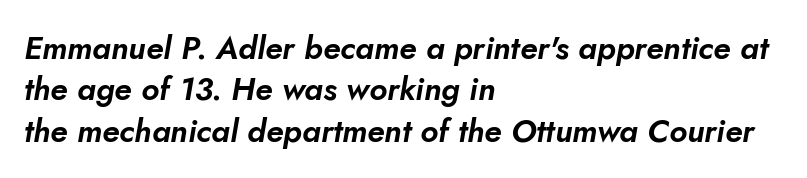
{"italic": "yes", "lean": "right", "slant_degrees": 10, "width": "normal", "stroke_contrast": "low", "x_height": "small", "monospaced": "no", "underline": "no", "align": "left", "line_spacing": "normal", "line_spacing_ratio": 1.29, "letter_spacing": "normal", "letter_spacing_em": 0.0, "glyph_px": 32}
